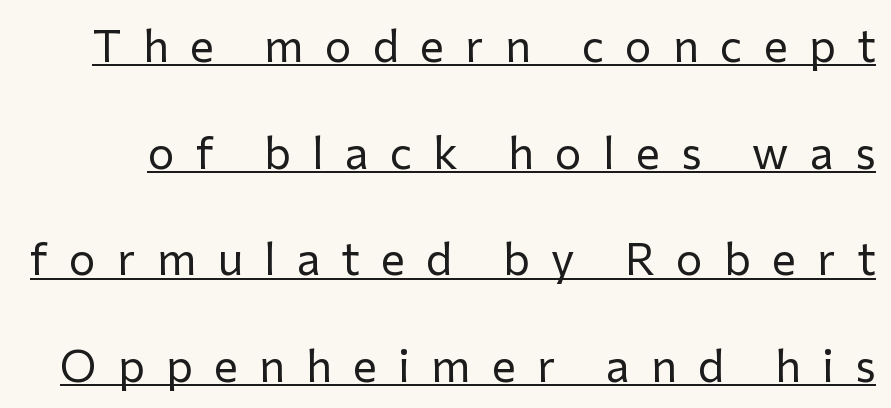
The passage shown stacks its lines with a broad gap. A quiet, ordinary-to-light weight characterises the typeface. This is sans-serif lettering, the kind often seen on screens and signage. Nope, not italic — everything's standing straight. Proportional: the letters do not fall into vertical columns. Students, note that the glyphs here are deliberately spaced far apart.
